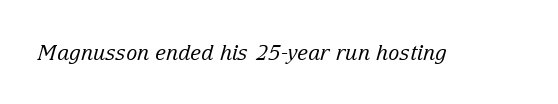
{"italic": "yes", "lean": "right", "slant_degrees": 15, "bold": "no", "underline": "no", "letter_spacing": "normal", "letter_spacing_em": 0.0, "glyph_px": 21}
